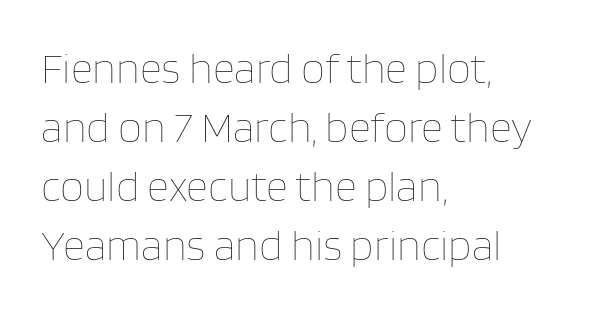
{"italic": "no", "bold": "no", "weight": "thin", "width": "normal", "stroke_contrast": "low", "x_height": "large", "monospaced": "no", "underline": "no", "align": "left", "line_spacing": "normal", "line_spacing_ratio": 1.37, "letter_spacing": "normal", "letter_spacing_em": 0.0, "glyph_px": 43}
